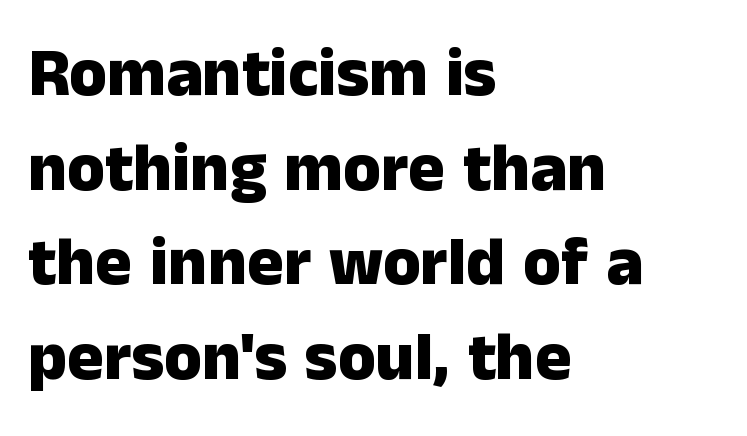
The image shows 68 px heavy sans-serif type, upright; set left-aligned, normal line spacing (1.39x), normal letter spacing, not underlined; low stroke contrast and a medium x-height.
